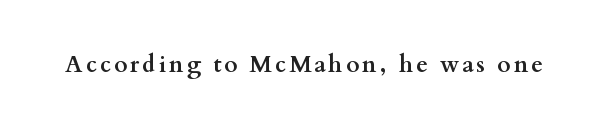
Q: Is the text bold? A: Yes.
Q: Is the text italic (slanted)? A: No, it is upright.
Q: Is the text underlined? A: No.
